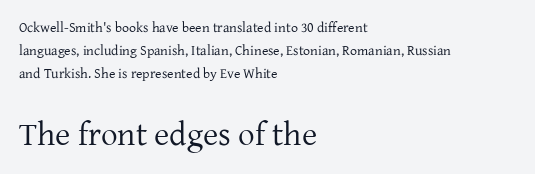
{"serif": "yes", "italic": "no", "bold": "no", "weight": "regular", "width": "normal", "stroke_contrast": "low", "x_height": "medium", "monospaced": "no", "underline": "no", "align": "left", "line_spacing": "normal", "line_spacing_ratio": 1.63, "letter_spacing": "normal", "letter_spacing_em": 0.0, "larger_block": "second", "size_ratio": 2.36, "glyph_px": 33}
